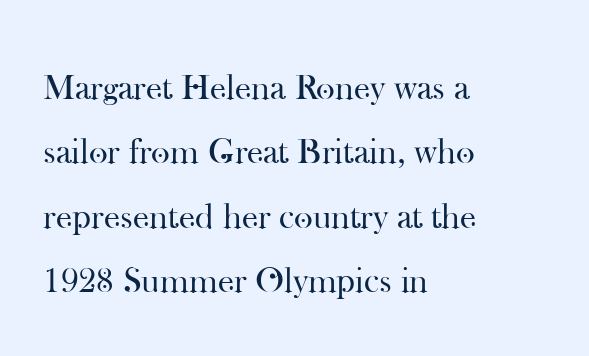
The image shows 36 px regular-weight serif type, upright; set left-aligned, line spacing 1.79x, normal letter spacing, not underlined; high stroke contrast and a small x-height.
